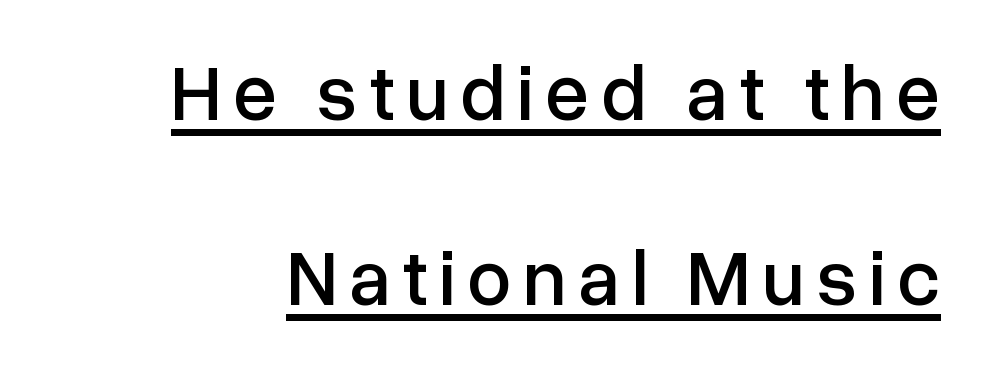
Q: Is the text italic (slanted)? A: No, it is upright.
Q: Is the typeface a serif or a sans-serif typeface? A: Sans-serif.
Q: Is the text underlined? A: Yes.
Q: Is the spacing between lines tight, normal or loose? A: Loose.
Q: Width (condensed, normal, or wide)? A: Normal.
Q: Stroke contrast? A: Low.
Q: x-height? A: Medium.
Q: Monospaced? A: No.
